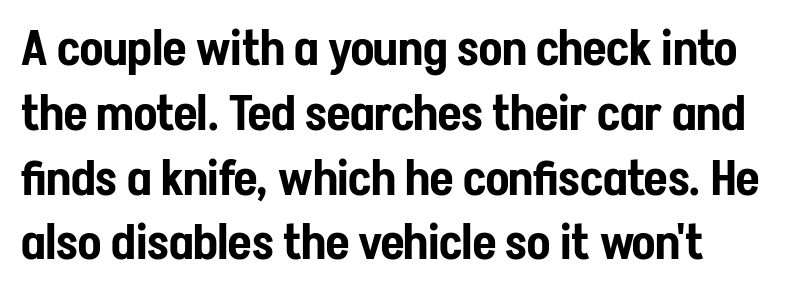
Does the leading feel generous? No, just average. Underline: absent. This rendering leaves character spacing at its baseline value. Think of a printed novel: that variable character pitch is what you see here. In terms of letterform style, serifs are entirely absent.
